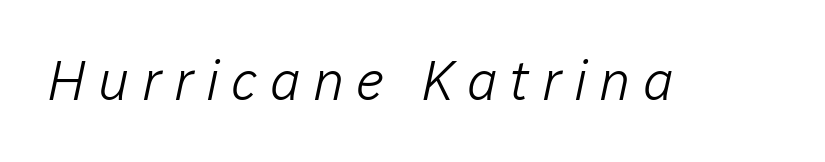
The image shows 56 px light type, italic (leaning right); set unusually wide letter spacing (+0.21 em), not underlined; low stroke contrast and a medium x-height.
